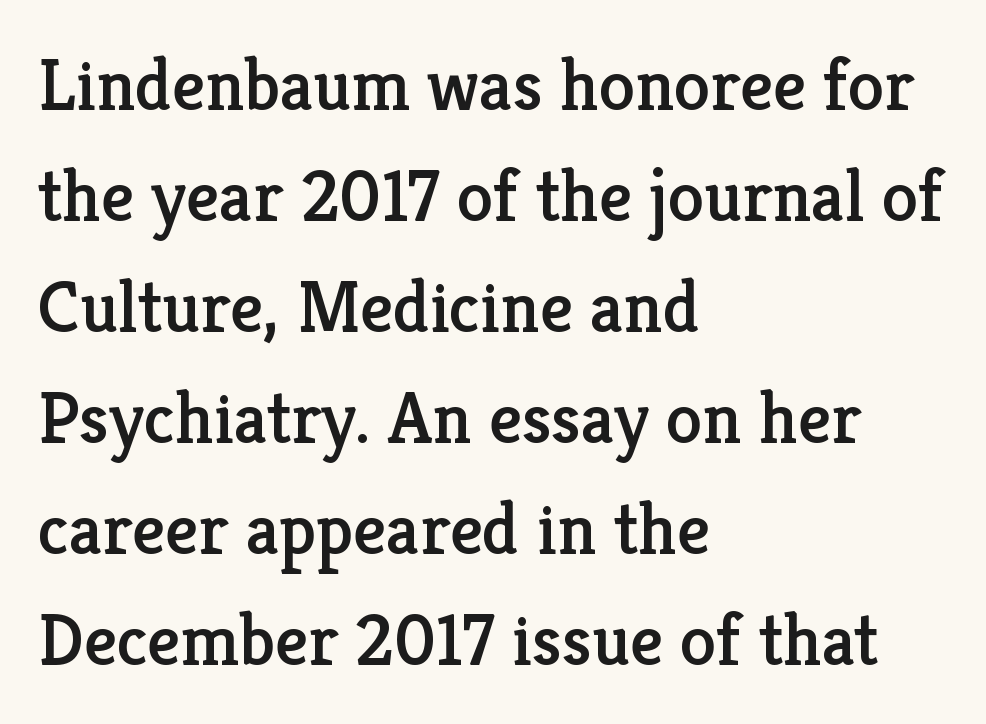
{"serif": "yes", "italic": "no", "width": "normal", "stroke_contrast": "low", "x_height": "medium", "monospaced": "no", "underline": "no", "align": "left", "line_spacing": "normal", "line_spacing_ratio": 1.52, "letter_spacing": "normal", "letter_spacing_em": 0.0, "glyph_px": 73}
